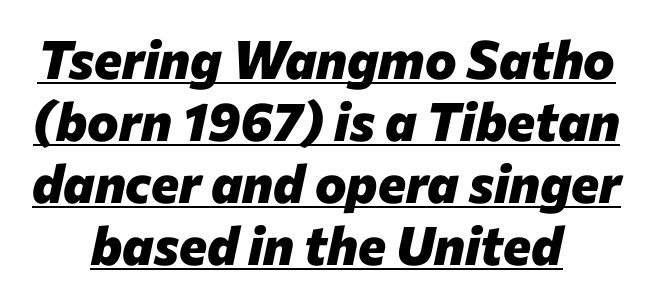
{"italic": "yes", "lean": "right", "slant_degrees": 12, "bold": "yes", "weight": "heavy", "width": "normal", "stroke_contrast": "low", "x_height": "medium", "monospaced": "no", "underline": "yes", "align": "center", "line_spacing_ratio": 1.17, "letter_spacing": "normal", "letter_spacing_em": 0.0, "glyph_px": 53}
